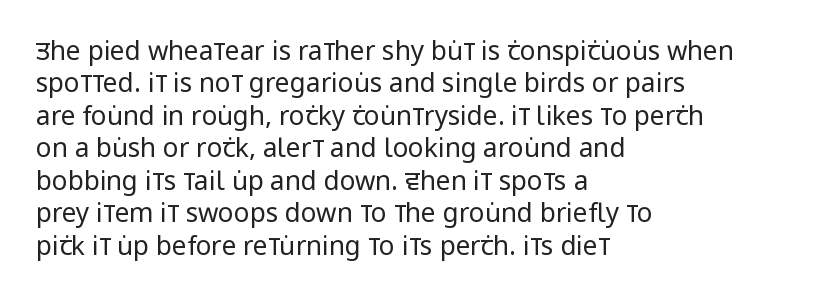
Line spacing here is normal. Nobody touched the tracking dial on this one. Quick note: underline off. Designer's note — italics off, roman on. The lines are quadded left.
